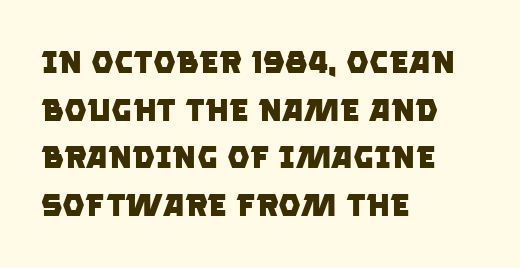
{"serif": "no", "bold": "yes", "weight": "heavy", "width": "normal", "stroke_contrast": "low", "x_height": "large", "monospaced": "no", "underline": "no", "align": "left", "line_spacing": "normal", "line_spacing_ratio": 1.49, "letter_spacing": "normal", "letter_spacing_em": 0.0, "glyph_px": 32}
